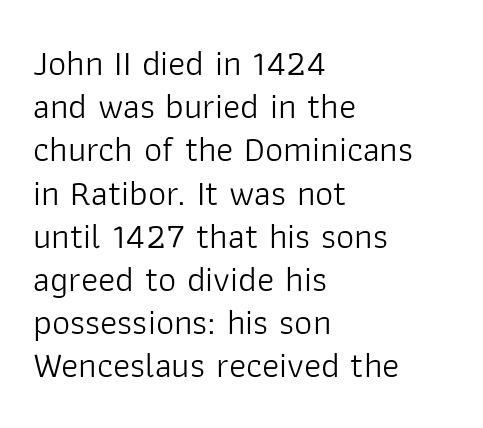
Q: Is the text bold? A: No.
Q: Is the text italic (slanted)? A: No, it is upright.
Q: Is the typeface a serif or a sans-serif typeface? A: Sans-serif.
Q: Is the text underlined? A: No.
Q: How is the paragraph aligned? A: Left-aligned.
Q: Is the spacing between letters normal or unusually wide? A: Normal.
Q: Width (condensed, normal, or wide)? A: Normal.
Q: Stroke contrast? A: Low.
Q: x-height? A: Medium.
Q: Monospaced? A: No.
